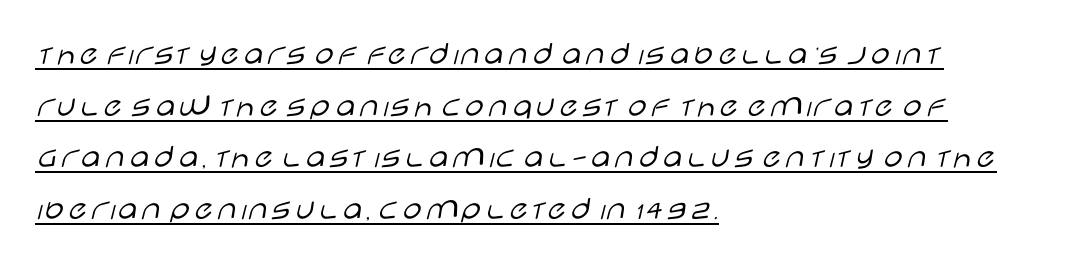
Q: Is the text bold? A: No.
Q: Is the text italic (slanted)? A: Yes.
Q: Is the typeface a serif or a sans-serif typeface? A: Sans-serif.
Q: Is the text underlined? A: Yes.
Q: How is the paragraph aligned? A: Left-aligned.
Q: Is the spacing between letters normal or unusually wide? A: Normal.
Q: Is the spacing between lines tight, normal or loose? A: Normal.
Q: Width (condensed, normal, or wide)? A: Wide.
Q: Stroke contrast? A: Low.
Q: x-height? A: Large.
Q: Monospaced? A: No.
